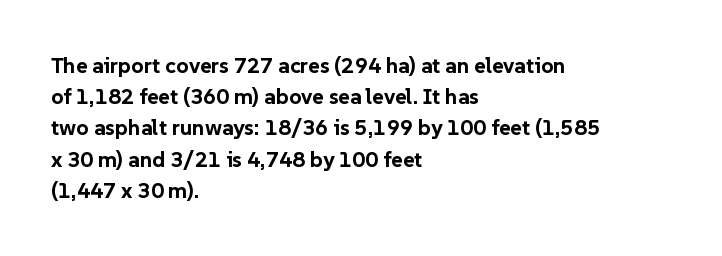
Q: Is the text bold? A: Yes.
Q: Is the text italic (slanted)? A: No, it is upright.
Q: Is the text underlined? A: No.
Q: How is the paragraph aligned? A: Left-aligned.
Q: Is the spacing between letters normal or unusually wide? A: Normal.
Q: Is the spacing between lines tight, normal or loose? A: Normal.
